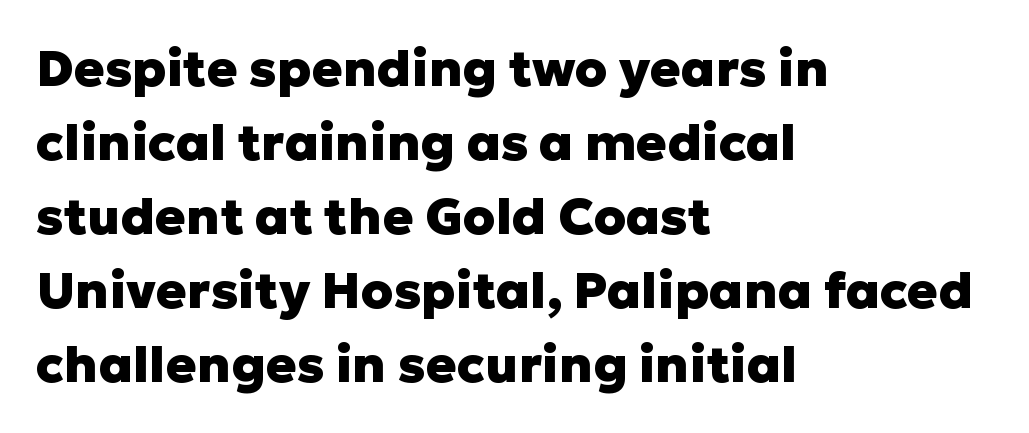
Q: Is the text bold? A: Yes.
Q: Is the text italic (slanted)? A: No, it is upright.
Q: Is the typeface a serif or a sans-serif typeface? A: Sans-serif.
Q: Is the text underlined? A: No.
Q: How is the paragraph aligned? A: Left-aligned.
Q: Is the spacing between letters normal or unusually wide? A: Normal.
Q: Is the spacing between lines tight, normal or loose? A: Normal.
Q: Width (condensed, normal, or wide)? A: Normal.
Q: Stroke contrast? A: Low.
Q: x-height? A: Medium.
Q: Monospaced? A: No.
